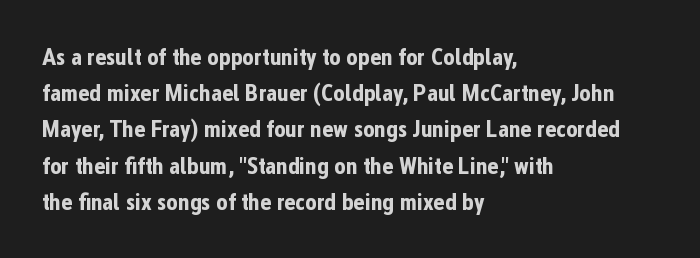
The vertical gap from one line to the next is medium. In terms of posture, this sample is upright. Look at the stroke-to-counter ratio: heavy, a bold. Clear beneath every line of the passage. Casual observation: everything's shoved over to the left. You could call the tracking neutral — neither tight nor loose.
